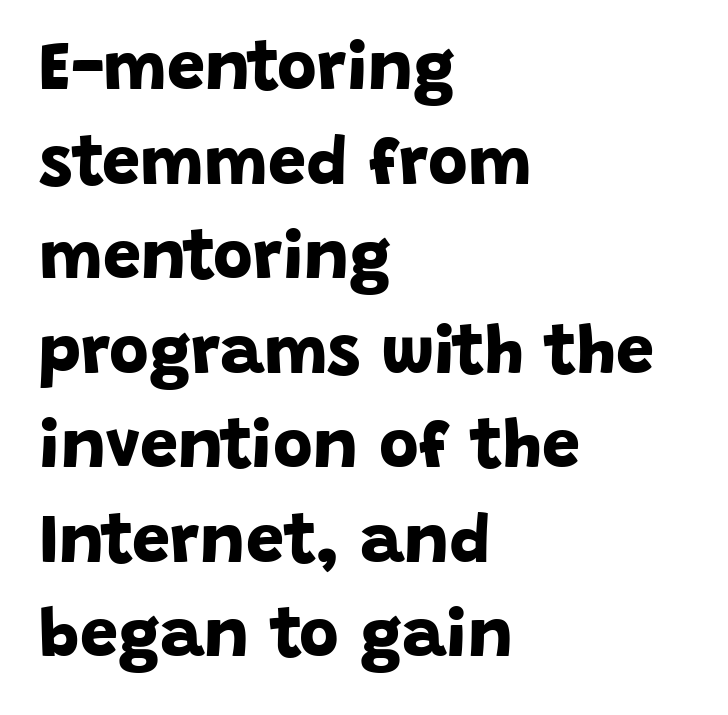
Q: Is the text bold? A: Yes.
Q: Is the typeface a serif or a sans-serif typeface? A: Sans-serif.
Q: Is the text underlined? A: No.
Q: How is the paragraph aligned? A: Left-aligned.
Q: Is the spacing between letters normal or unusually wide? A: Normal.
Q: Is the spacing between lines tight, normal or loose? A: Normal.
Q: Width (condensed, normal, or wide)? A: Normal.
Q: Stroke contrast? A: Low.
Q: x-height? A: Large.
Q: Monospaced? A: No.
